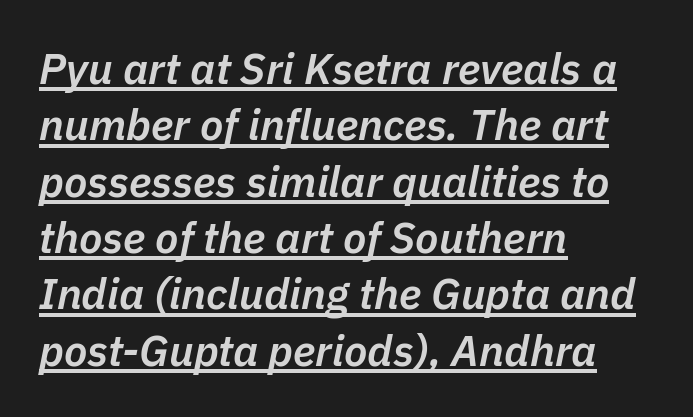
Students, observe the line beneath the letters — that is underlining. A typesetter would call this proportional, since set widths differ per character. The tracking reads as untouched default to a designer's eye. The vertical gap from one line to the next is medium. It's the slanting kind of type.
